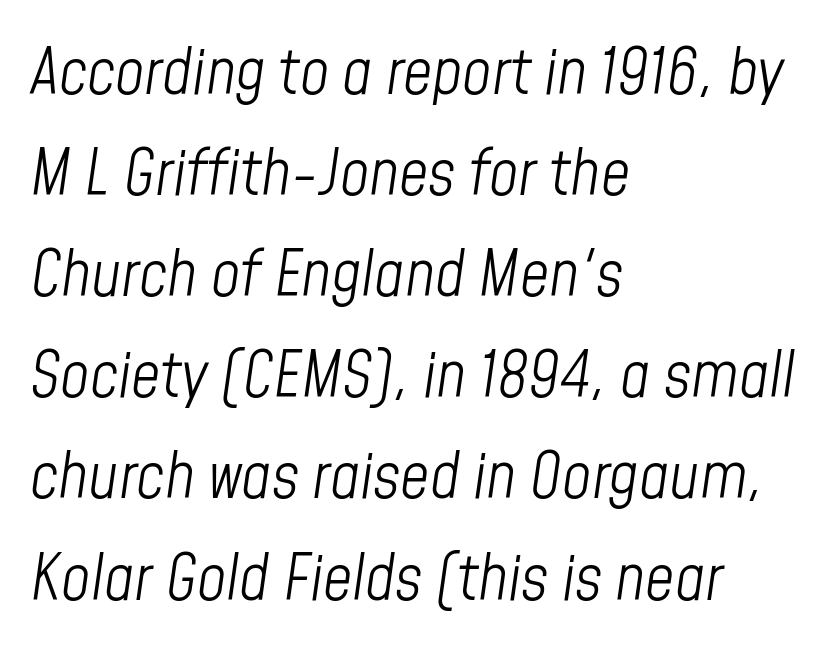
{"italic": "yes", "lean": "right", "slant_degrees": 8, "bold": "no", "weight": "light", "width": "condensed", "stroke_contrast": "low", "x_height": "medium", "monospaced": "no", "underline": "no", "align": "left", "line_spacing": "normal", "line_spacing_ratio": 1.58, "letter_spacing": "normal", "letter_spacing_em": 0.0, "glyph_px": 64}
